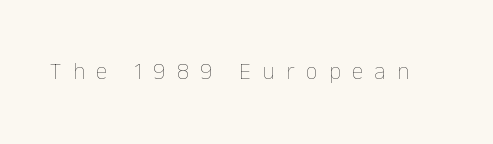
The image shows 23 px text type, upright; set unusually wide letter spacing (+0.5 em), not underlined.
